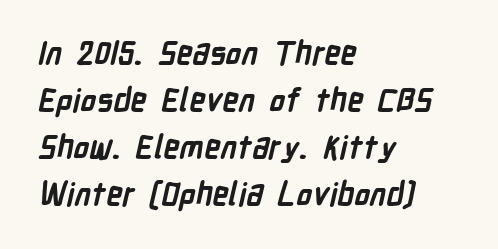
Q: Is the text bold? A: Yes.
Q: Is the typeface a serif or a sans-serif typeface? A: Sans-serif.
Q: Is the text underlined? A: No.
Q: How is the paragraph aligned? A: Left-aligned.
Q: Is the spacing between letters normal or unusually wide? A: Normal.
Q: Is the spacing between lines tight, normal or loose? A: Normal.
Q: Width (condensed, normal, or wide)? A: Condensed.
Q: Stroke contrast? A: Low.
Q: x-height? A: Medium.
Q: Monospaced? A: No.
